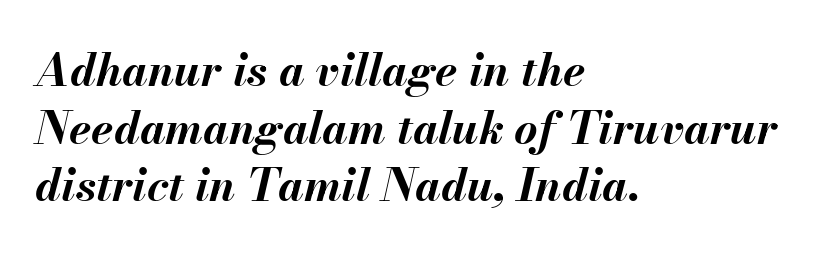
{"italic": "yes", "lean": "right", "slant_degrees": 13, "bold": "yes", "weight": "bold", "width": "normal", "stroke_contrast": "medium", "x_height": "small", "monospaced": "no", "underline": "no", "align": "left", "line_spacing": "normal", "line_spacing_ratio": 1.28, "letter_spacing": "normal", "letter_spacing_em": 0.0, "glyph_px": 45}
